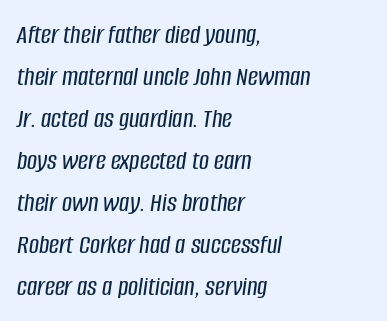
Q: Is the text italic (slanted)? A: Yes, it leans right by about 8 degrees.
Q: Is the text underlined? A: No.
Q: How is the paragraph aligned? A: Left-aligned.
Q: Is the spacing between letters normal or unusually wide? A: Normal.
Q: Is the spacing between lines tight, normal or loose? A: Normal.
Q: Width (condensed, normal, or wide)? A: Condensed.
Q: Stroke contrast? A: Low.
Q: x-height? A: Large.
Q: Monospaced? A: No.
